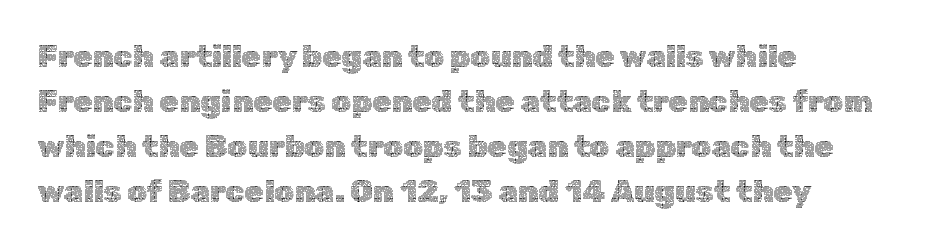
Q: Is the text bold? A: No.
Q: Is the text italic (slanted)? A: No, it is upright.
Q: Is the text underlined? A: No.
Q: How is the paragraph aligned? A: Left-aligned.
Q: Is the spacing between letters normal or unusually wide? A: Normal.
Q: Is the spacing between lines tight, normal or loose? A: Normal.
Q: Width (condensed, normal, or wide)? A: Normal.
Q: x-height? A: Medium.
Q: Monospaced? A: No.
